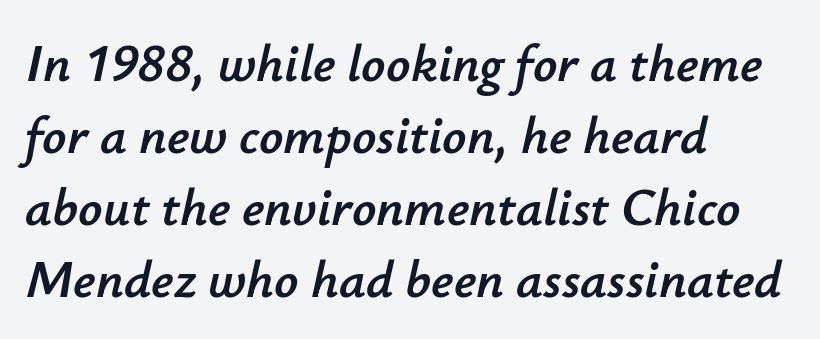
Q: Is the text italic (slanted)? A: Yes, it leans right by about 12 degrees.
Q: Is the text underlined? A: No.
Q: How is the paragraph aligned? A: Left-aligned.
Q: Is the spacing between letters normal or unusually wide? A: Normal.
Q: Is the spacing between lines tight, normal or loose? A: Normal.
Q: Width (condensed, normal, or wide)? A: Normal.
Q: Stroke contrast? A: Low.
Q: x-height? A: Small.
Q: Monospaced? A: No.
